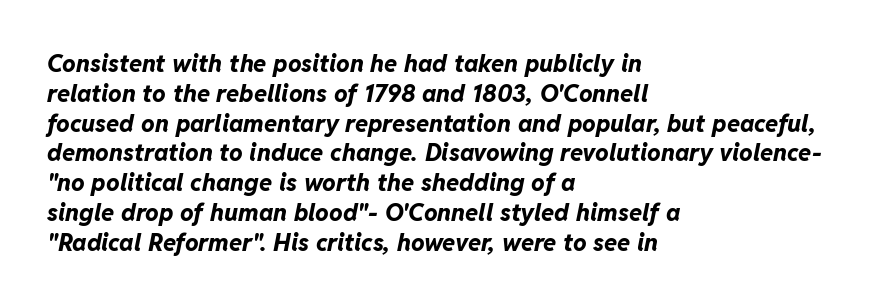
Q: Is the text bold? A: Yes.
Q: Is the text italic (slanted)? A: Yes, it leans right by about 11 degrees.
Q: Is the text underlined? A: No.
Q: How is the paragraph aligned? A: Left-aligned.
Q: Is the spacing between letters normal or unusually wide? A: Normal.
